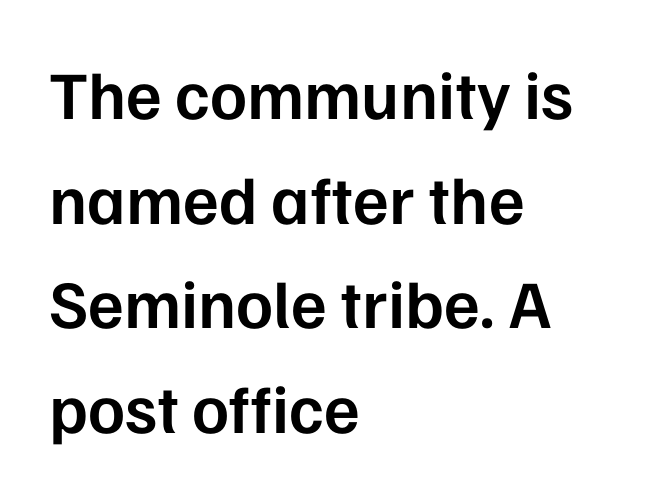
Q: Is the text bold? A: Semi-bold.
Q: Is the text italic (slanted)? A: No, it is upright.
Q: Is the typeface a serif or a sans-serif typeface? A: Sans-serif.
Q: Is the text underlined? A: No.
Q: How is the paragraph aligned? A: Left-aligned.
Q: Is the spacing between letters normal or unusually wide? A: Normal.
Q: Is the spacing between lines tight, normal or loose? A: Normal.
Q: Width (condensed, normal, or wide)? A: Normal.
Q: Stroke contrast? A: Low.
Q: x-height? A: Medium.
Q: Monospaced? A: No.
